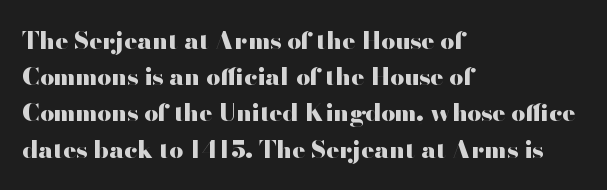
The image shows 24 px bold type, upright; set left-aligned, normal line spacing (1.51x), normal letter spacing, not underlined.
